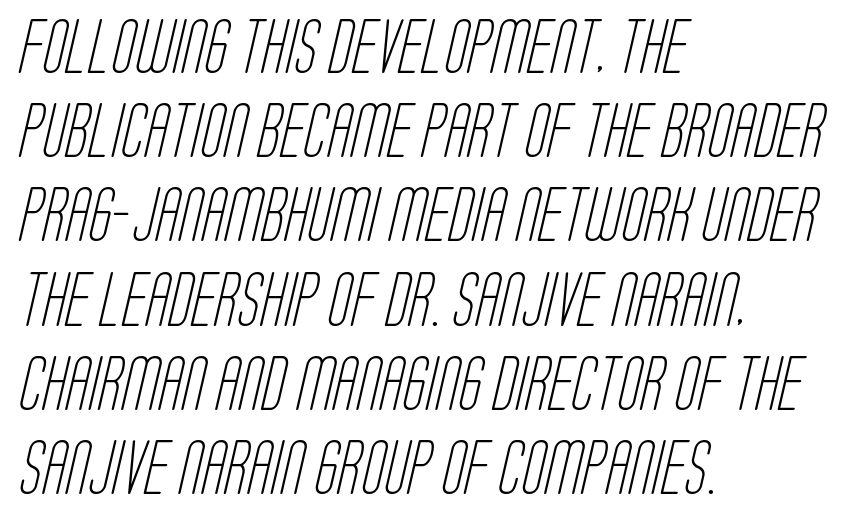
{"serif": "no", "bold": "no", "weight": "light", "width": "condensed", "stroke_contrast": "low", "x_height": "large", "monospaced": "no", "underline": "no", "align": "left", "line_spacing": "normal", "line_spacing_ratio": 1.56, "letter_spacing": "normal", "letter_spacing_em": 0.0, "glyph_px": 54}
